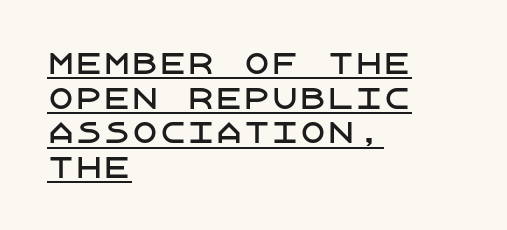
The image shows 28 px sans-serif type, upright; set left-aligned, line spacing 1.24x, normal letter spacing, underlined; low stroke contrast and a large x-height.
